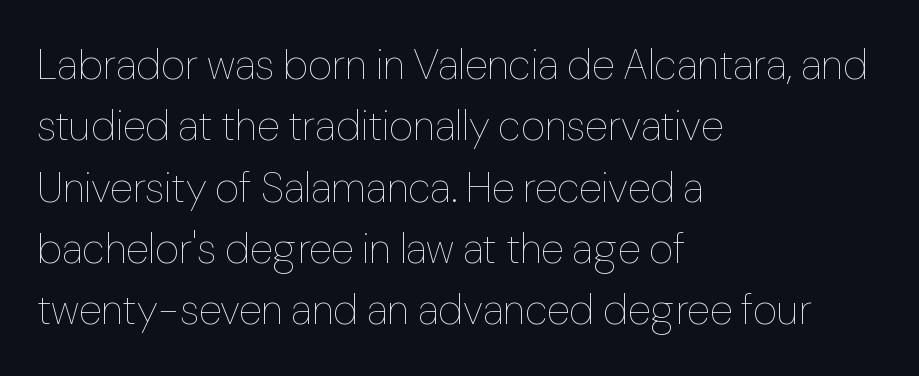
{"italic": "no", "bold": "no", "weight": "thin", "width": "normal", "stroke_contrast": "low", "x_height": "medium", "monospaced": "no", "underline": "no", "align": "left", "line_spacing": "normal", "line_spacing_ratio": 1.46, "letter_spacing": "normal", "letter_spacing_em": 0.0, "glyph_px": 42}
